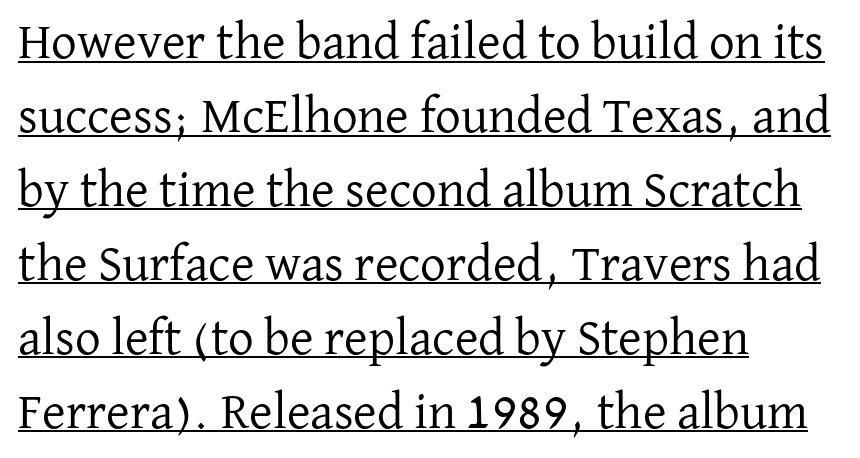
The image shows 51 px regular-weight serif type, upright; set left-aligned, normal line spacing (1.45x), normal letter spacing, underlined; low stroke contrast and a medium x-height.
